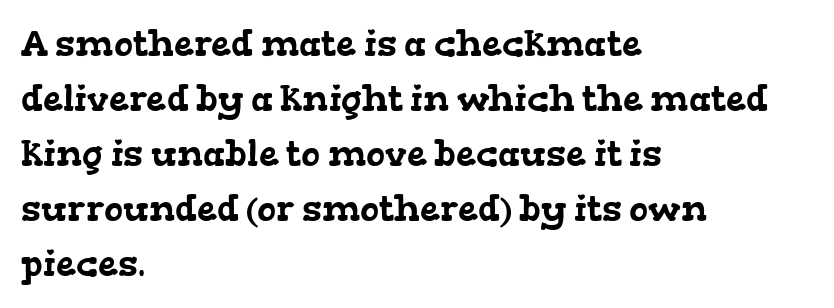
{"serif": "yes", "width": "wide", "stroke_contrast": "low", "x_height": "medium", "monospaced": "no", "underline": "no", "align": "left", "line_spacing": "normal", "line_spacing_ratio": 1.53, "letter_spacing": "normal", "letter_spacing_em": 0.0, "glyph_px": 36}
